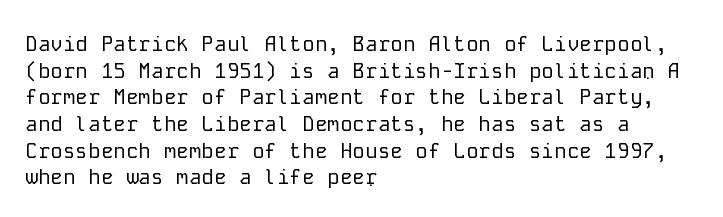
Summary of weight: not heavy and not bold. The vertical gap from one line to the next is medium. The type is set solid horizontally, with unmodified tracking. No italicization has been applied; the sample stays upright. The paragraph shown leans on its left margin. The gap between lines stays unmarked.
